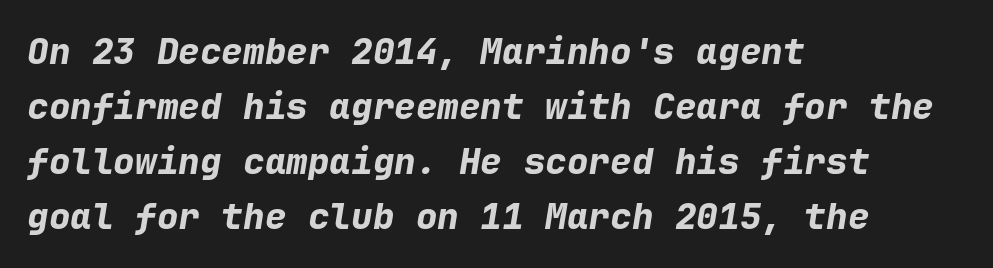
{"italic": "yes", "lean": "right", "slant_degrees": 9, "bold": "yes", "weight": "bold", "width": "normal", "stroke_contrast": "low", "x_height": "medium", "monospaced": "yes", "underline": "no", "align": "left", "line_spacing": "normal", "line_spacing_ratio": 1.53, "letter_spacing": "normal", "letter_spacing_em": 0.0, "glyph_px": 36}
